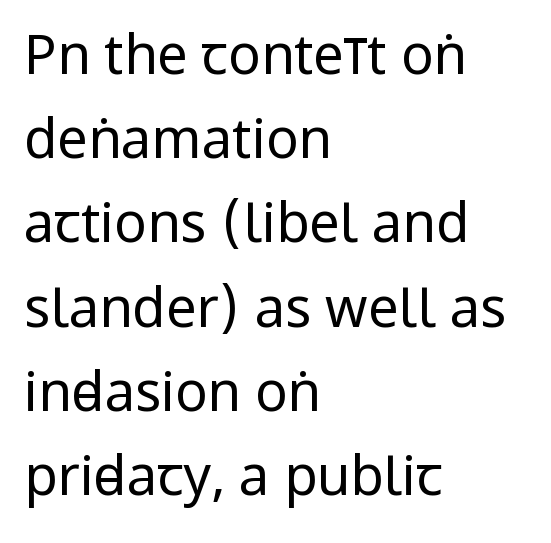
{"serif": "no", "italic": "no", "bold": "no", "weight": "regular", "width": "condensed", "stroke_contrast": "low", "x_height": "large", "monospaced": "no", "underline": "no", "align": "left", "line_spacing": "normal", "line_spacing_ratio": 1.56, "letter_spacing": "normal", "letter_spacing_em": 0.0, "glyph_px": 54}
